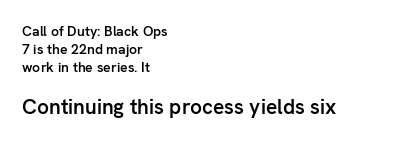
Q: Is the text bold? A: Semi-bold.
Q: Is the text italic (slanted)? A: No, it is upright.
Q: Is the text underlined? A: No.
Q: How is the paragraph aligned? A: Left-aligned.
Q: Is the spacing between letters normal or unusually wide? A: Normal.
Q: Is the spacing between lines tight, normal or loose? A: Normal.
Q: Which block of text is set in a larger size, the first (top) or the second (bottom)? A: The second (bottom) one.
